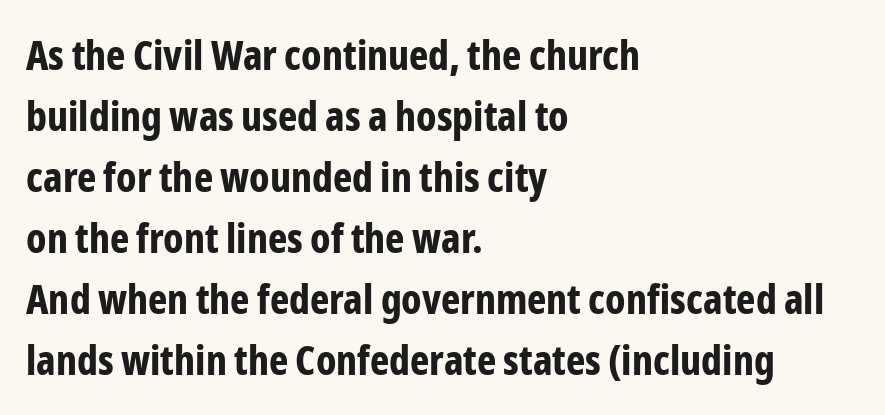
The image shows 41 px bold, condensed sans-serif type, upright; set left-aligned, normal line spacing (1.49x), normal letter spacing, not underlined; low stroke contrast and a medium x-height.
